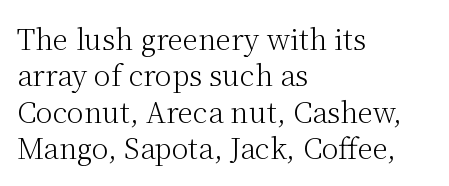
Varying glyph widths throughout — classic text-font behaviour. Unbolded letterforms with no extra heft. Each word holds together tightly as a unit, with standard inter-letter gaps. The typography opts for an upright posture over an oblique one. The typeface chosen for these lines features serifs.
